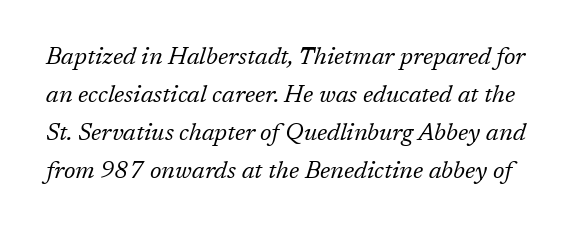
{"italic": "yes", "lean": "right", "slant_degrees": 17, "bold": "no", "underline": "no", "line_spacing": "normal", "line_spacing_ratio": 1.58, "letter_spacing": "normal", "letter_spacing_em": 0.0, "glyph_px": 24}
